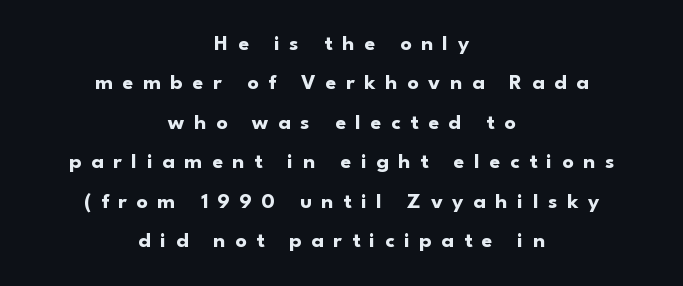
Q: Is the text bold? A: Yes.
Q: Is the text italic (slanted)? A: No, it is upright.
Q: Is the text underlined? A: No.
Q: How is the paragraph aligned? A: Centered.
Q: Is the spacing between letters normal or unusually wide? A: Unusually wide.
